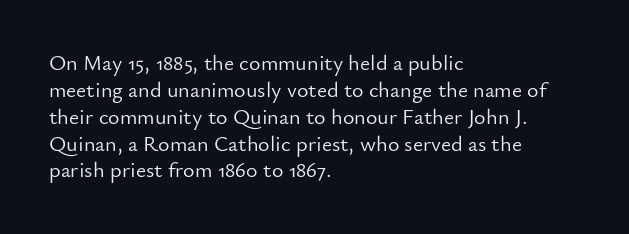
{"italic": "no", "bold": "no", "underline": "no", "align": "left", "line_spacing_ratio": 1.22, "letter_spacing": "normal", "letter_spacing_em": 0.0, "glyph_px": 22}
